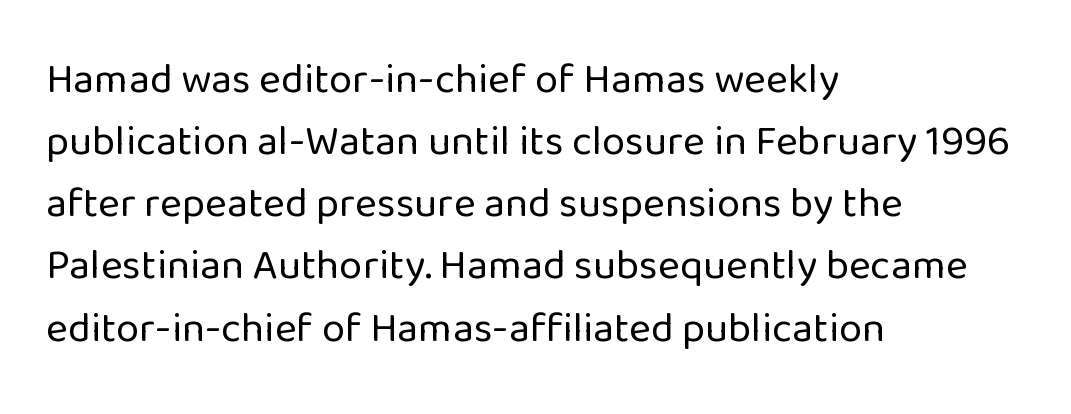
Weight class: somewhere from thin through regular. Observe the absence of serifs on each vertical stroke in this sample. The passage is arranged the way most books set body copy — flush left. The passage shown is not underscored anywhere. Honestly, the row spacing looks completely unremarkable. The letters stand straight up with perfectly vertical stems.
